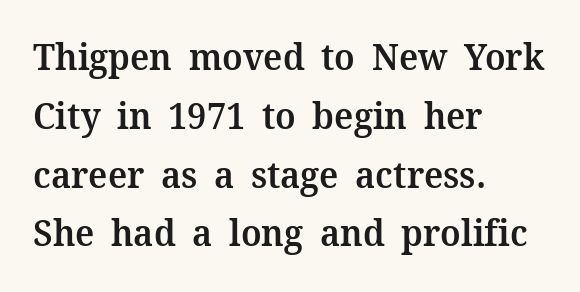
Small tapered or slab feet sit at the stroke ends, so this counts as serif. A classic flush-left, rag-right setting is used for this passage. Each new line begins a customary step beneath the previous one. Weight check: semibold — heavier than regular, not quite bold. In terms of posture, this sample is upright.
